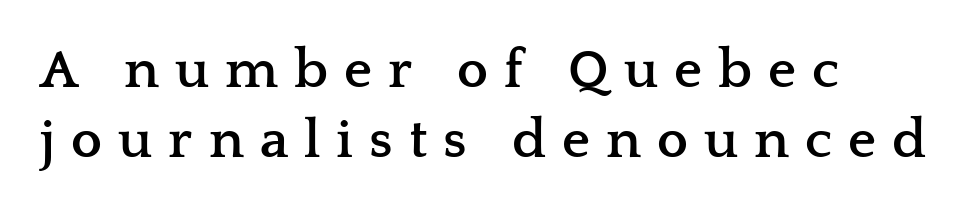
Q: Is the text bold? A: Yes.
Q: Is the text italic (slanted)? A: No, it is upright.
Q: Is the typeface a serif or a sans-serif typeface? A: Serif.
Q: Is the text underlined? A: No.
Q: How is the paragraph aligned? A: Left-aligned.
Q: Is the spacing between letters normal or unusually wide? A: Unusually wide.
Q: Is the spacing between lines tight, normal or loose? A: Normal.
Q: Width (condensed, normal, or wide)? A: Wide.
Q: Stroke contrast? A: Low.
Q: x-height? A: Medium.
Q: Monospaced? A: No.
